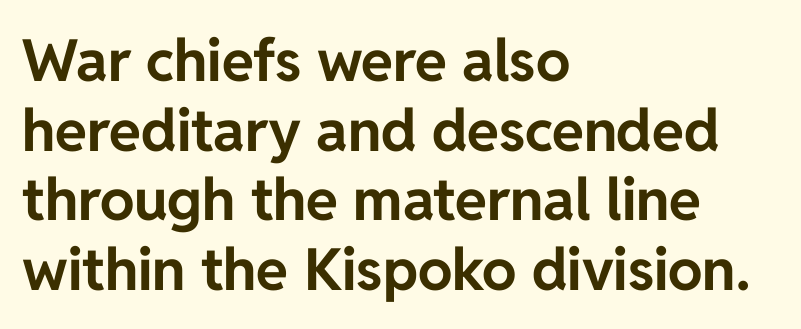
The image shows 58 px bold sans-serif type, upright; set left-aligned, line spacing 1.2x, normal letter spacing, not underlined; low stroke contrast and a medium x-height.
